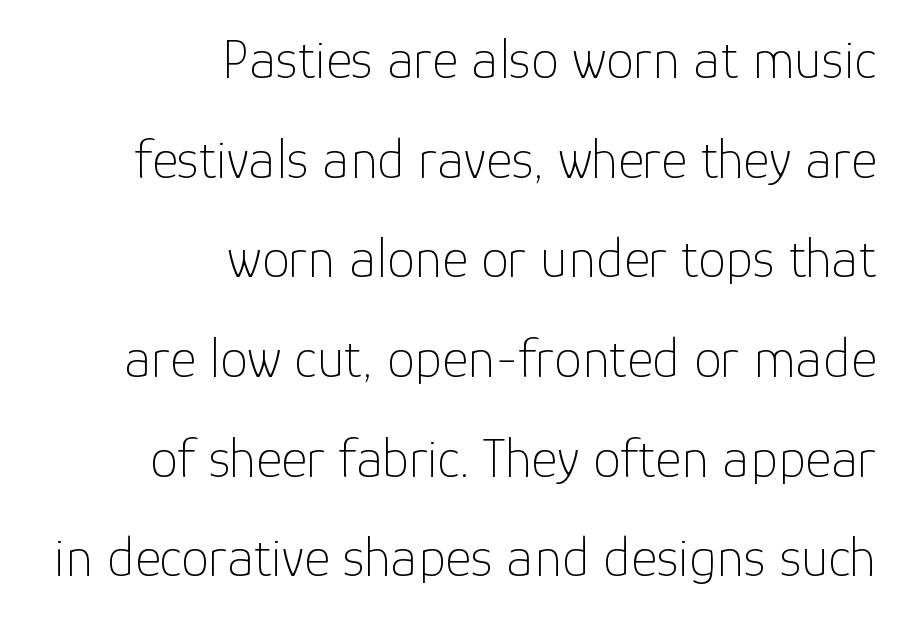
The image shows 56 px thin sans-serif type, upright; set right-aligned, line spacing 1.78x, normal letter spacing, not underlined; low stroke contrast and a medium x-height.
